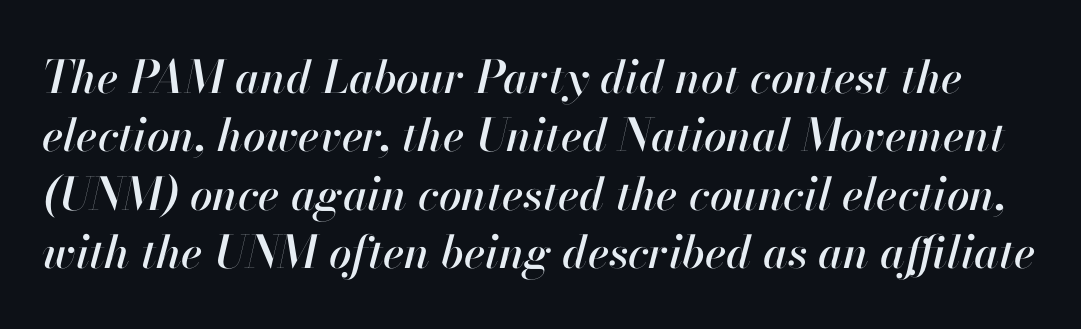
Q: Is the text italic (slanted)? A: Yes, it leans right by about 13 degrees.
Q: Is the text underlined? A: No.
Q: Is the spacing between letters normal or unusually wide? A: Normal.
Q: Is the spacing between lines tight, normal or loose? A: Normal.
Q: Width (condensed, normal, or wide)? A: Normal.
Q: Stroke contrast? A: High.
Q: x-height? A: Small.
Q: Monospaced? A: No.
